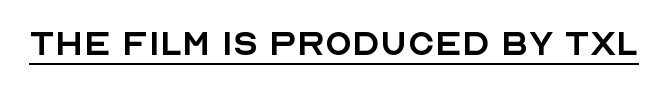
{"serif": "no", "italic": "no", "bold": "no", "weight": "regular", "width": "normal", "x_height": "large", "monospaced": "no", "underline": "yes", "letter_spacing": "normal", "letter_spacing_em": 0.0, "glyph_px": 44}
